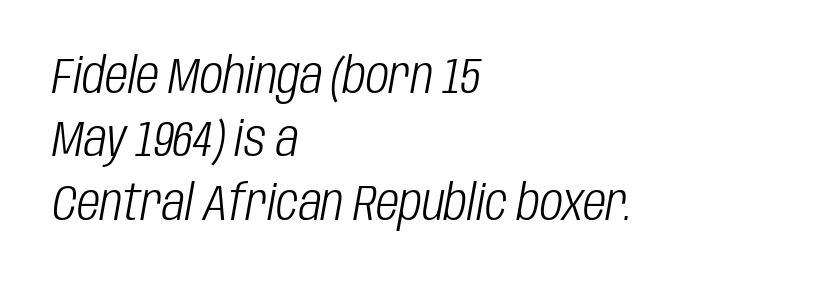
{"italic": "yes", "lean": "right", "slant_degrees": 10, "bold": "no", "weight": "light", "width": "condensed", "stroke_contrast": "low", "x_height": "large", "monospaced": "no", "underline": "no", "align": "left", "line_spacing": "normal", "line_spacing_ratio": 1.27, "letter_spacing": "normal", "letter_spacing_em": 0.0, "glyph_px": 50}
